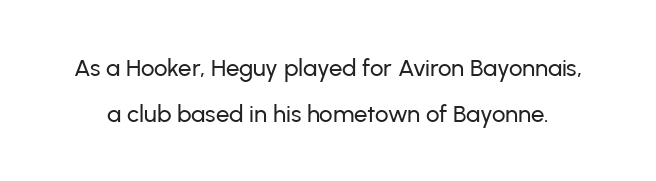
Honestly, the letter spacing is just normal — you wouldn't notice it. Lines of text with bare space underneath. Posture: upright roman. The rendering uses a large line-height, opening up the rows.
